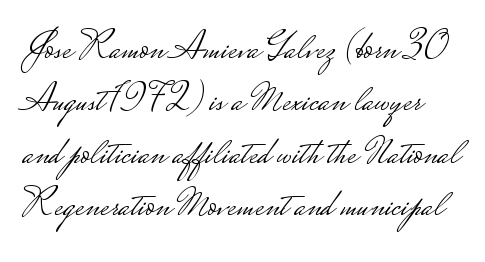
Q: Is the text bold? A: No.
Q: Is the text italic (slanted)? A: Yes.
Q: Is the typeface a serif or a sans-serif typeface? A: Sans-serif.
Q: Is the text underlined? A: No.
Q: Is the spacing between letters normal or unusually wide? A: Normal.
Q: Is the spacing between lines tight, normal or loose? A: Normal.
Q: Width (condensed, normal, or wide)? A: Wide.
Q: Stroke contrast? A: Low.
Q: Monospaced? A: No.
